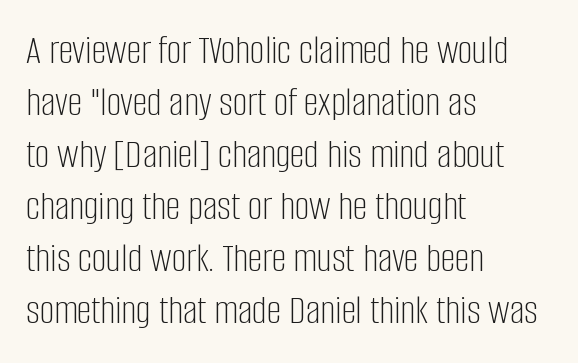
The image shows 41 px light, condensed sans-serif type, upright; set left-aligned, normal line spacing (1.27x), normal letter spacing, not underlined; low stroke contrast and a large x-height.
